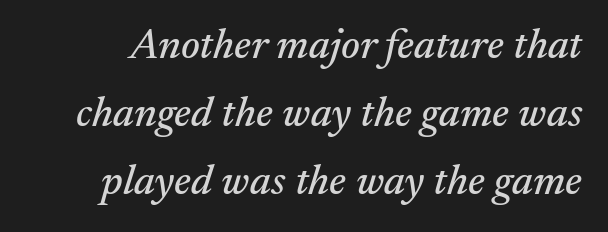
The image shows 43 px serif type, italic (leaning right); set normal line spacing (1.58x), normal letter spacing, not underlined; medium stroke contrast and a small x-height.
